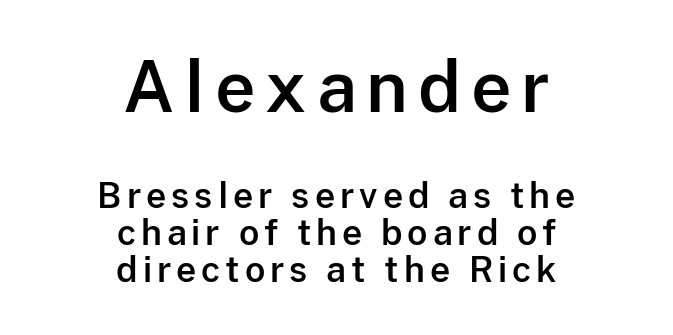
Letterform terminals end flat and unadorned throughout the passage. If you folded the block vertically in half, each line would mirror itself in length. Type without underlining. Top chunk: large. Bottom chunk: small.
